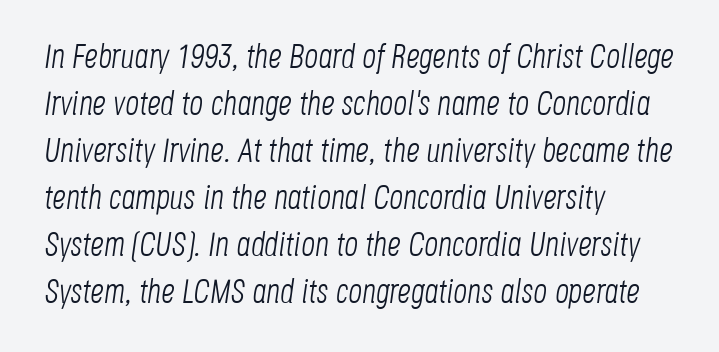
{"italic": "yes", "lean": "right", "slant_degrees": 8, "bold": "no", "weight": "light", "width": "condensed", "stroke_contrast": "low", "x_height": "large", "monospaced": "no", "underline": "no", "align": "left", "line_spacing": "normal", "line_spacing_ratio": 1.38, "letter_spacing": "normal", "letter_spacing_em": 0.0, "glyph_px": 34}
